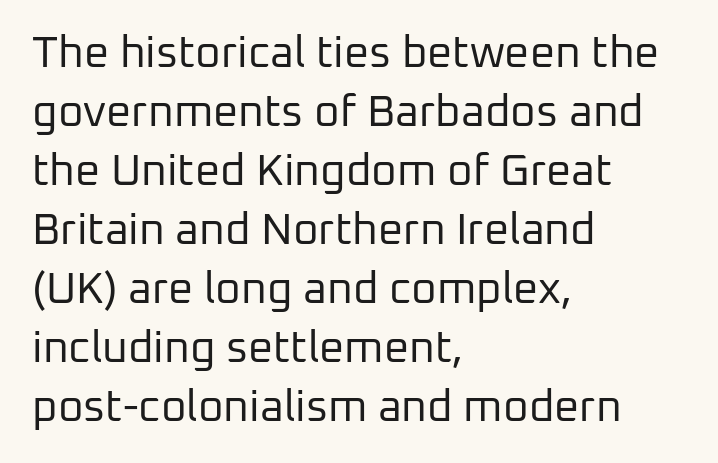
{"serif": "no", "italic": "no", "bold": "no", "weight": "regular", "width": "normal", "stroke_contrast": "low", "x_height": "medium", "monospaced": "no", "underline": "no", "align": "left", "line_spacing": "normal", "line_spacing_ratio": 1.34, "letter_spacing": "normal", "letter_spacing_em": 0.0, "glyph_px": 44}
